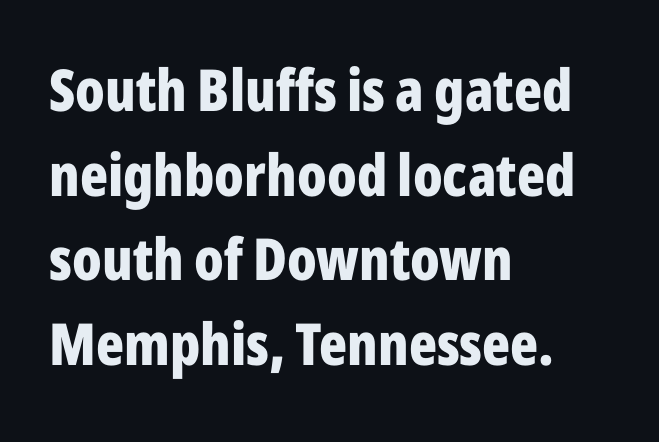
Type without underlining. The rendering uses a moderate line-height, typical for paragraphs. Here the designer chose a conventional face with non-uniform glyph widths. The ragged edge is on the right, which tells us the setting is flush left. The typeface chosen for these lines omits serifs. Each word holds together tightly as a unit, with standard inter-letter gaps.
